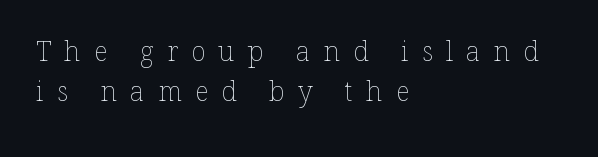
{"italic": "no", "bold": "no", "underline": "no", "align": "left", "line_spacing": "normal", "line_spacing_ratio": 1.47, "letter_spacing": "wide", "letter_spacing_em": 0.49, "glyph_px": 27}
